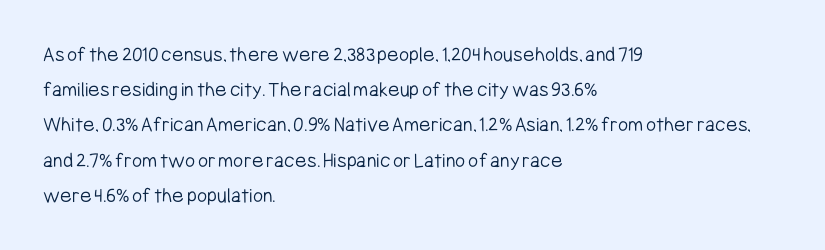
The image shows 22 px text type, upright; set left-aligned, normal line spacing (1.6x), normal letter spacing, not underlined.
